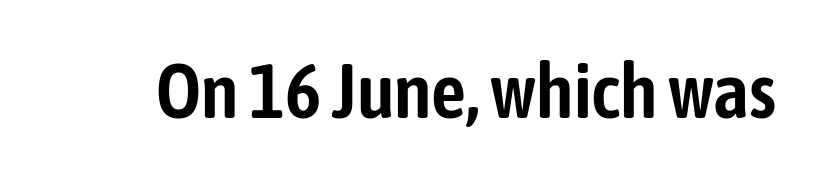
The image shows 77 px condensed sans-serif type, upright; set normal letter spacing, not underlined; low stroke contrast and a medium x-height.
